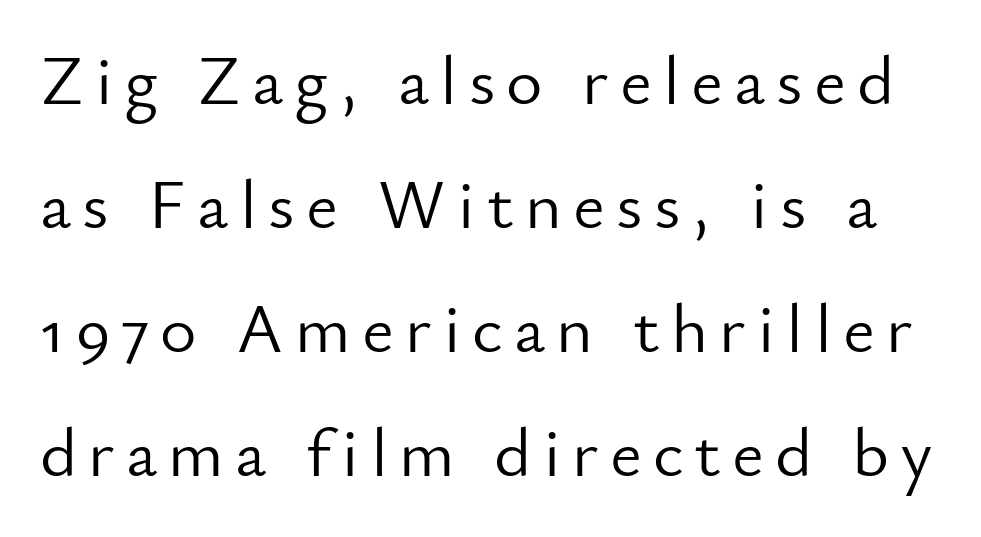
Q: Is the text bold? A: No.
Q: Is the text italic (slanted)? A: No, it is upright.
Q: Is the typeface a serif or a sans-serif typeface? A: Sans-serif.
Q: Is the text underlined? A: No.
Q: Width (condensed, normal, or wide)? A: Normal.
Q: Stroke contrast? A: Low.
Q: x-height? A: Small.
Q: Monospaced? A: No.
